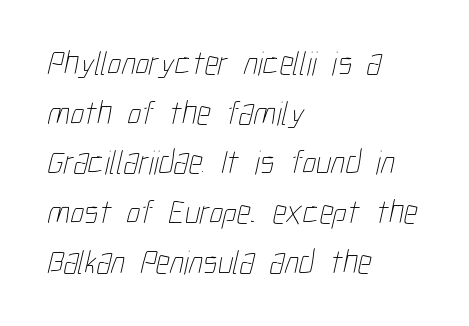
Vertically, the passage feels balanced, rows spaced as you'd expect. Plain, unruled lines of type. A typesetter would call this zero additional tracking. Varying glyph widths throughout — classic text-font behaviour. The lines are quadded left. Vertical stems look standard width or narrower in stroke.
